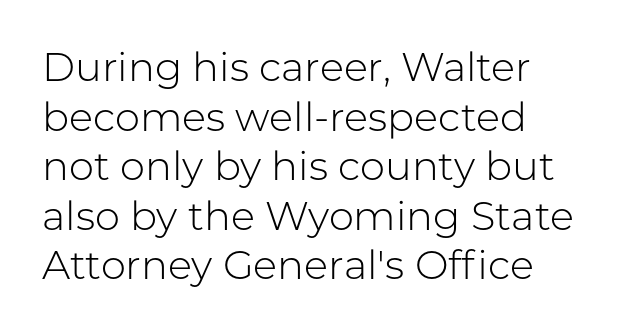
Q: Is the text bold? A: No.
Q: Is the text italic (slanted)? A: No, it is upright.
Q: Is the typeface a serif or a sans-serif typeface? A: Sans-serif.
Q: Is the text underlined? A: No.
Q: How is the paragraph aligned? A: Left-aligned.
Q: Is the spacing between letters normal or unusually wide? A: Normal.
Q: Width (condensed, normal, or wide)? A: Normal.
Q: Stroke contrast? A: Low.
Q: x-height? A: Medium.
Q: Monospaced? A: No.
